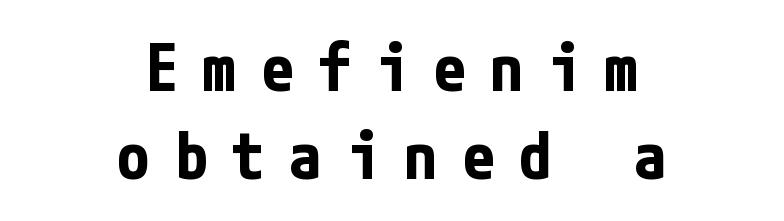
Q: Is the text bold? A: Yes.
Q: Is the text italic (slanted)? A: No, it is upright.
Q: Is the typeface a serif or a sans-serif typeface? A: Sans-serif.
Q: Is the text underlined? A: No.
Q: How is the paragraph aligned? A: Centered.
Q: Is the spacing between letters normal or unusually wide? A: Unusually wide.
Q: Is the spacing between lines tight, normal or loose? A: Normal.
Q: Width (condensed, normal, or wide)? A: Condensed.
Q: Stroke contrast? A: Low.
Q: x-height? A: Medium.
